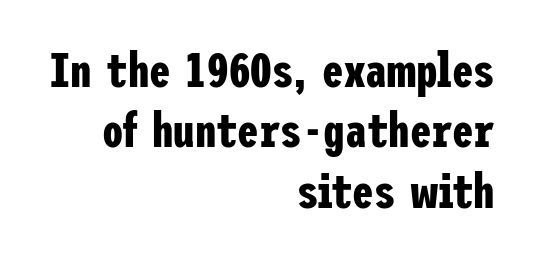
The font family rendered here belongs to the sans-serif group. Heft: maximum for text — a bold. The string is rendered with underlining switched off. This sample keeps an unexceptional amount of space between lines. Caption: multi-line text, flush right, ragged left. Here the glyphs are tracked normally, forming tight word shapes.
